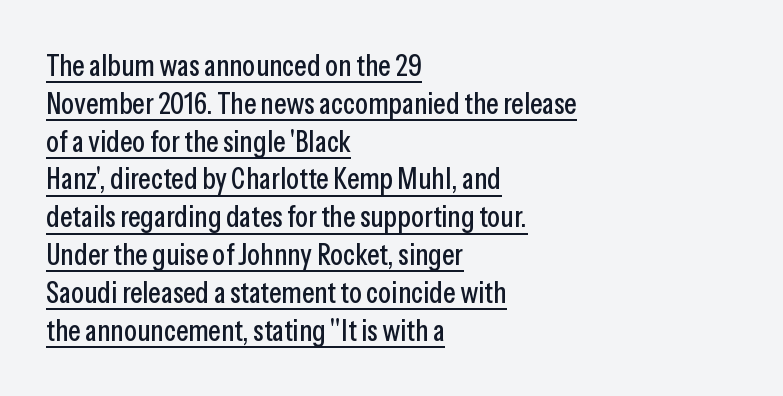
Q: Is the text italic (slanted)? A: No, it is upright.
Q: Is the typeface a serif or a sans-serif typeface? A: Sans-serif.
Q: Is the text underlined? A: Yes.
Q: How is the paragraph aligned? A: Left-aligned.
Q: Is the spacing between letters normal or unusually wide? A: Normal.
Q: Is the spacing between lines tight, normal or loose? A: Normal.
Q: Width (condensed, normal, or wide)? A: Condensed.
Q: Stroke contrast? A: Low.
Q: x-height? A: Medium.
Q: Monospaced? A: No.
